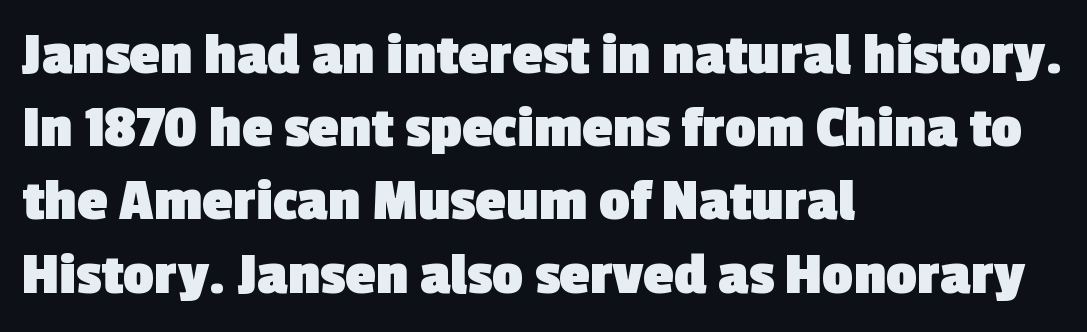
Q: Is the text bold? A: Yes.
Q: Is the typeface a serif or a sans-serif typeface? A: Sans-serif.
Q: Is the text underlined? A: No.
Q: How is the paragraph aligned? A: Left-aligned.
Q: Is the spacing between letters normal or unusually wide? A: Normal.
Q: Width (condensed, normal, or wide)? A: Normal.
Q: x-height? A: Medium.
Q: Monospaced? A: No.
